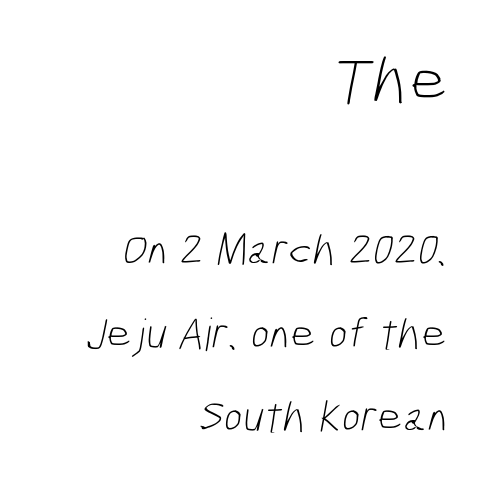
{"serif": "no", "bold": "no", "weight": "light", "width": "condensed", "stroke_contrast": "low", "x_height": "medium", "monospaced": "no", "underline": "no", "align": "right", "line_spacing_ratio": 1.86, "letter_spacing": "normal", "letter_spacing_em": 0.0, "larger_block": "first", "size_ratio": 1.51, "glyph_px": 68}
